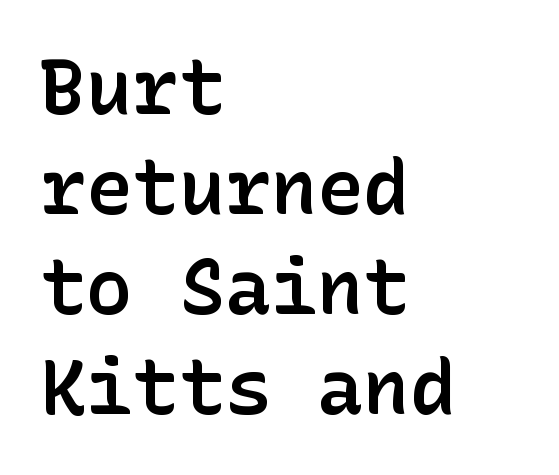
The image shows 77 px semibold sans-serif type, upright; set left-aligned, normal line spacing (1.3x), normal letter spacing, not underlined; low stroke contrast and a medium x-height.
